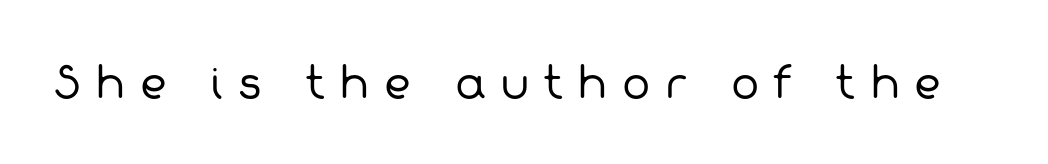
The image shows 42 px regular-weight sans-serif type; set unusually wide letter spacing (+0.34 em), not underlined; low stroke contrast and a medium x-height.
